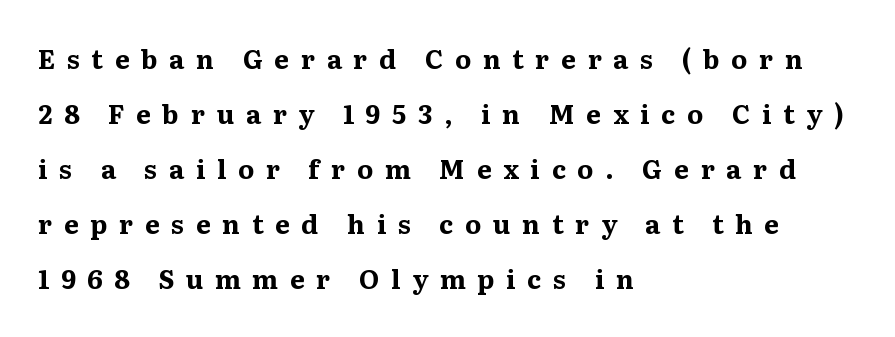
{"italic": "no", "bold": "yes", "underline": "no", "align": "left", "line_spacing": "loose", "line_spacing_ratio": 2.12, "letter_spacing": "wide", "letter_spacing_em": 0.45, "glyph_px": 26}
